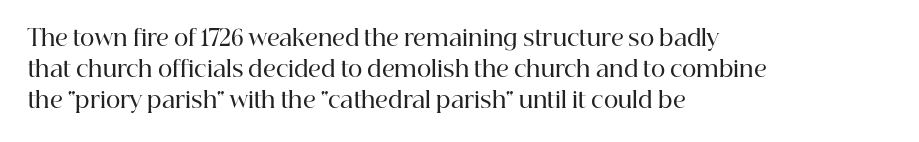
Q: Is the text bold? A: Semi-bold.
Q: Is the text italic (slanted)? A: No, it is upright.
Q: Is the text underlined? A: No.
Q: How is the paragraph aligned? A: Left-aligned.
Q: Is the spacing between letters normal or unusually wide? A: Normal.
Q: Is the spacing between lines tight, normal or loose? A: Normal.
